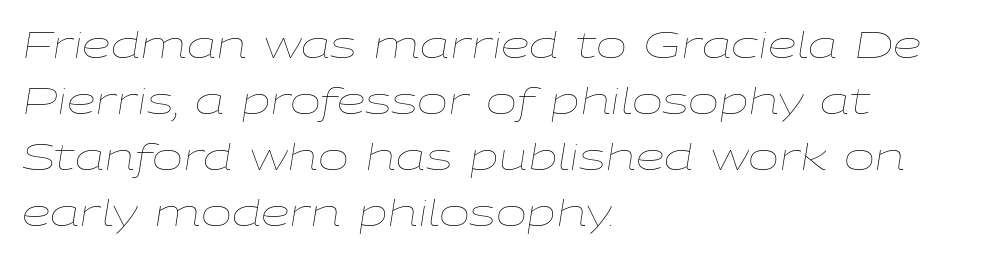
Q: Is the text bold? A: No.
Q: Is the text italic (slanted)? A: Yes, it leans right by about 9 degrees.
Q: Is the text underlined? A: No.
Q: How is the paragraph aligned? A: Left-aligned.
Q: Is the spacing between letters normal or unusually wide? A: Normal.
Q: Is the spacing between lines tight, normal or loose? A: Normal.
Q: Width (condensed, normal, or wide)? A: Wide.
Q: Stroke contrast? A: Low.
Q: x-height? A: Medium.
Q: Monospaced? A: No.
